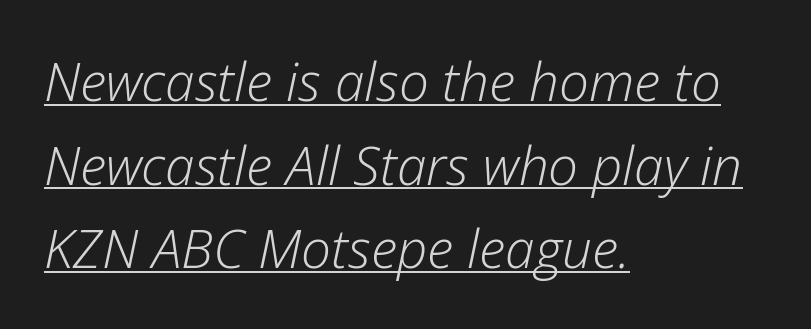
Typeset ragged right — the left edge is the straight one. This rendering features underlined lettering. Whoever set this chose a conventional vertical rhythm. Every character sits at an angle, as italics do. No heavy texture on the line: the type isn't bold.
